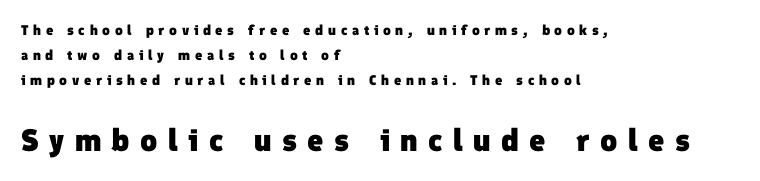
The image shows 31 px heavy sans-serif type; set left-aligned, line spacing 1.8x, unusually wide letter spacing (+0.33 em), not underlined; the second (bottom) block is 2.21x larger; low stroke contrast and a medium x-height.
